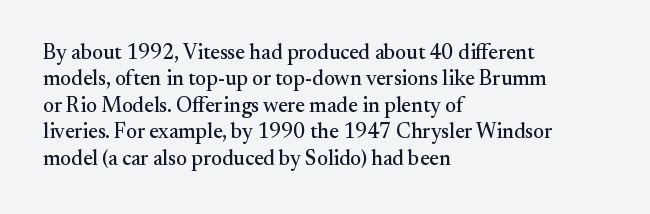
The image shows 21 px text type, upright; set left-aligned, normal line spacing (1.26x), normal letter spacing, not underlined.
